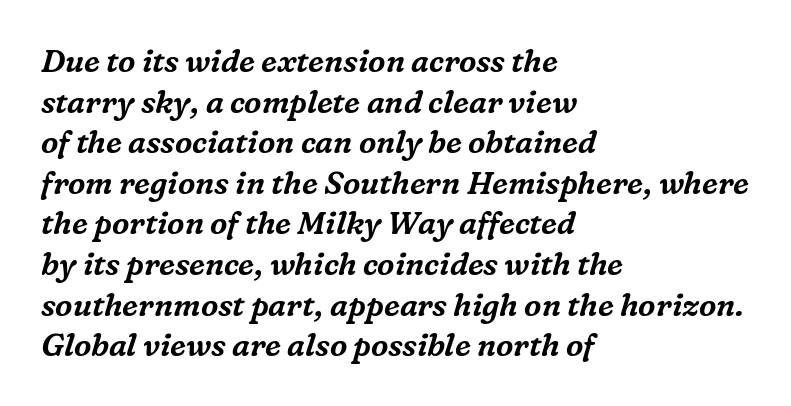
{"serif": "yes", "italic": "yes", "lean": "right", "slant_degrees": 16, "width": "normal", "stroke_contrast": "medium", "x_height": "medium", "monospaced": "no", "underline": "no", "align": "left", "line_spacing": "normal", "line_spacing_ratio": 1.31, "letter_spacing": "normal", "letter_spacing_em": 0.0, "glyph_px": 31}
